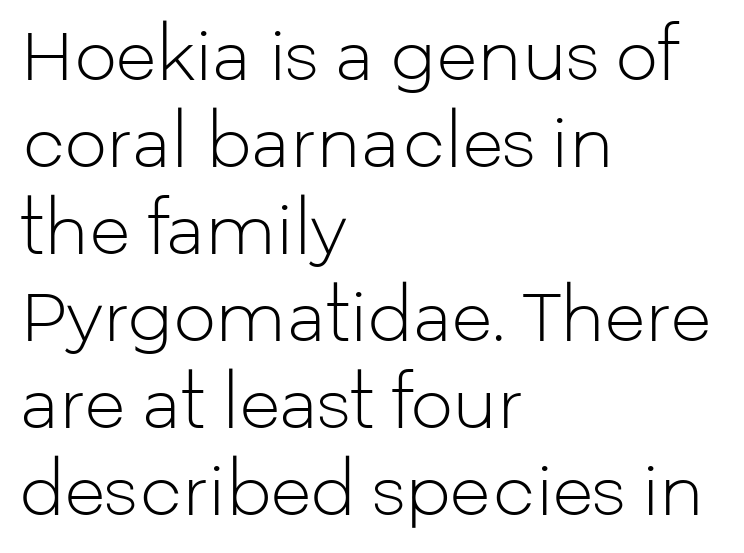
{"serif": "no", "italic": "no", "bold": "no", "weight": "light", "width": "normal", "stroke_contrast": "low", "x_height": "medium", "monospaced": "no", "underline": "no", "align": "left", "line_spacing": "normal", "line_spacing_ratio": 1.3, "letter_spacing": "normal", "letter_spacing_em": 0.0, "glyph_px": 67}
